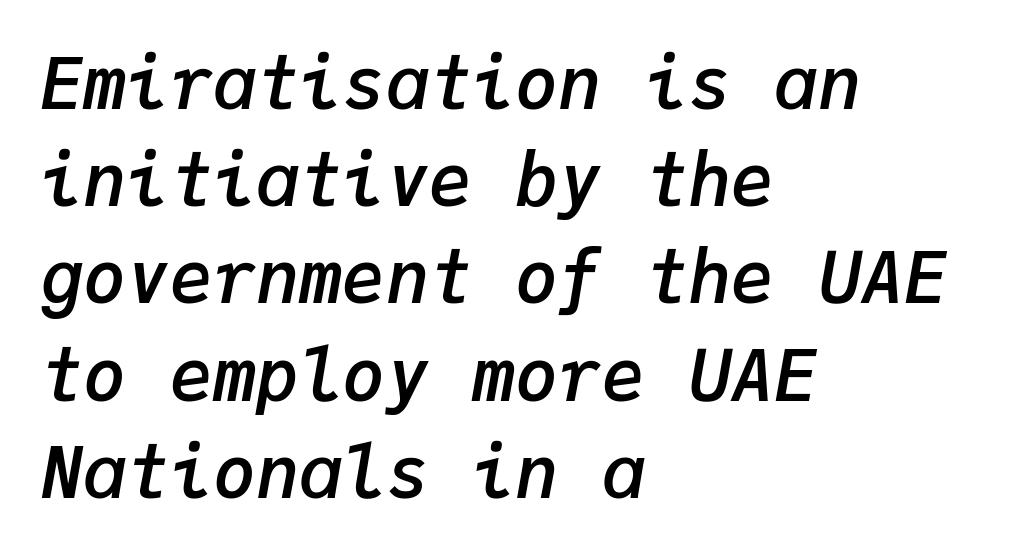
{"italic": "yes", "lean": "right", "slant_degrees": 9, "bold": "semi", "weight": "semibold", "width": "normal", "stroke_contrast": "low", "x_height": "medium", "monospaced": "yes", "underline": "no", "align": "left", "line_spacing": "normal", "line_spacing_ratio": 1.35, "letter_spacing": "normal", "letter_spacing_em": 0.0, "glyph_px": 72}
